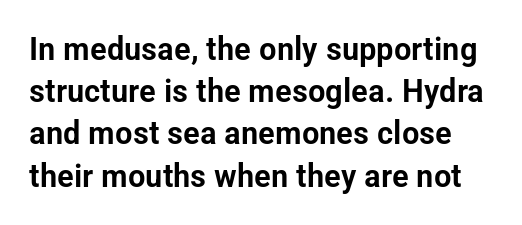
Q: Is the text italic (slanted)? A: No, it is upright.
Q: Is the typeface a serif or a sans-serif typeface? A: Sans-serif.
Q: Is the text underlined? A: No.
Q: Is the spacing between letters normal or unusually wide? A: Normal.
Q: Is the spacing between lines tight, normal or loose? A: Normal.
Q: Width (condensed, normal, or wide)? A: Condensed.
Q: Stroke contrast? A: Low.
Q: x-height? A: Medium.
Q: Monospaced? A: No.
